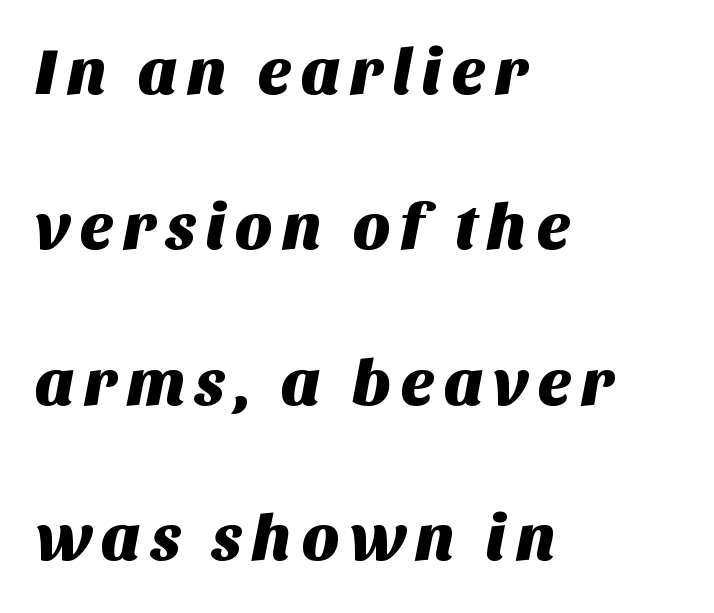
A typesetter would call this leading open, well beyond the default. The typeface chosen for these lines omits serifs. Varying glyph widths throughout — classic text-font behaviour. Anything drawn beneath the words? Only blank space.
